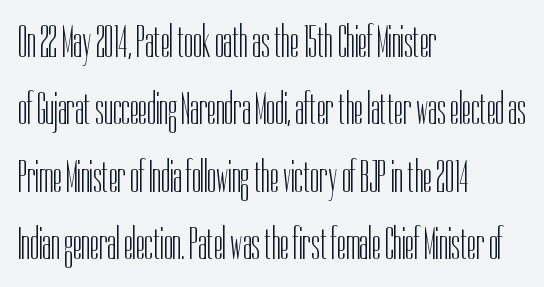
{"serif": "no", "italic": "no", "bold": "no", "weight": "light", "width": "condensed", "stroke_contrast": "low", "x_height": "medium", "monospaced": "no", "underline": "no", "align": "left", "line_spacing": "normal", "line_spacing_ratio": 1.5, "letter_spacing": "normal", "letter_spacing_em": 0.0, "glyph_px": 45}
